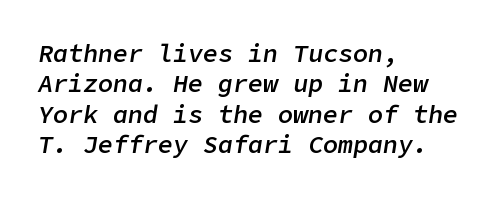
{"italic": "yes", "lean": "right", "slant_degrees": 9, "bold": "semi", "underline": "no", "align": "left", "line_spacing_ratio": 1.22, "letter_spacing": "normal", "letter_spacing_em": 0.0, "glyph_px": 25}
